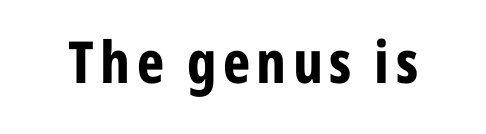
The glyphs are unaccompanied by any horizontal stroke below them. The designer went with a sans here, leaving each stem footless. Is this a fixed-width face? No — the glyphs have proportional, varying widths. Look at the stroke-to-counter ratio: heavy, a bold.
